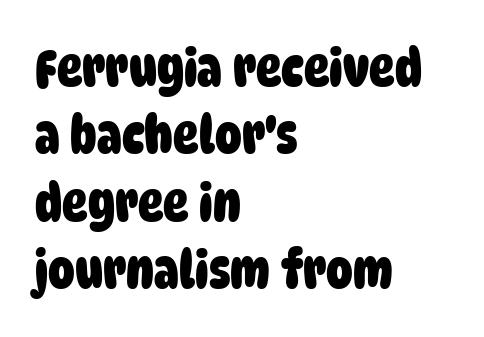
Q: Is the text bold? A: Yes.
Q: Is the typeface a serif or a sans-serif typeface? A: Sans-serif.
Q: Is the text underlined? A: No.
Q: How is the paragraph aligned? A: Left-aligned.
Q: Is the spacing between letters normal or unusually wide? A: Normal.
Q: Is the spacing between lines tight, normal or loose? A: Normal.
Q: Width (condensed, normal, or wide)? A: Condensed.
Q: Stroke contrast? A: Low.
Q: x-height? A: Large.
Q: Monospaced? A: No.
